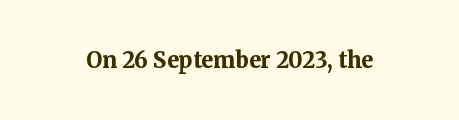
The image shows 22 px bold type, upright; set normal letter spacing, not underlined.
